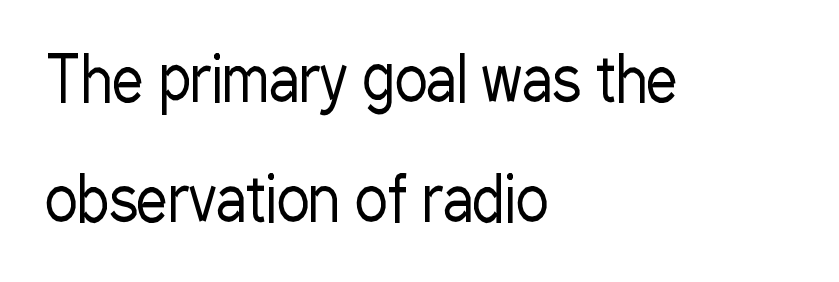
Q: Is the text bold? A: No.
Q: Is the text italic (slanted)? A: No, it is upright.
Q: Is the typeface a serif or a sans-serif typeface? A: Sans-serif.
Q: Is the text underlined? A: No.
Q: How is the paragraph aligned? A: Left-aligned.
Q: Is the spacing between letters normal or unusually wide? A: Normal.
Q: Is the spacing between lines tight, normal or loose? A: Loose.
Q: Width (condensed, normal, or wide)? A: Condensed.
Q: Stroke contrast? A: Low.
Q: x-height? A: Medium.
Q: Monospaced? A: No.
